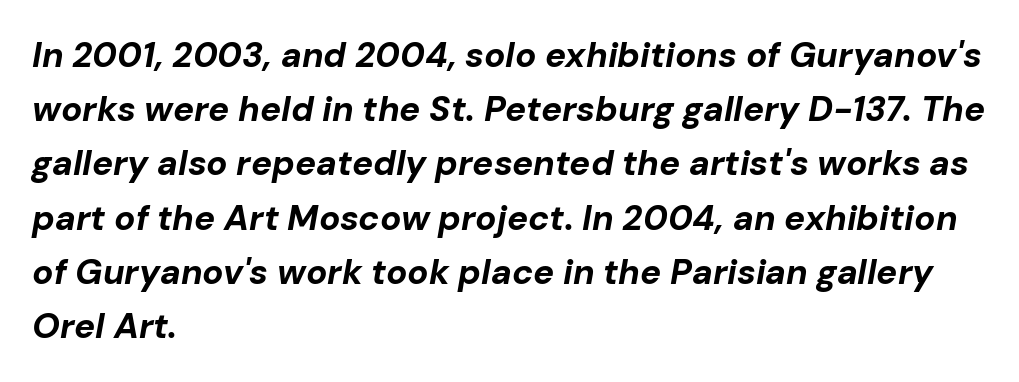
Proportional: the letters do not fall into vertical columns. How would I describe the line gaps? Plain and ordinary. Characters are canted at an angle relative to the baseline's perpendicular. This sample uses plain, unmodified letter spacing. This sample is left-justified, so line endings fall wherever the words run out. Letters rest on an invisible, unmarked baseline.
